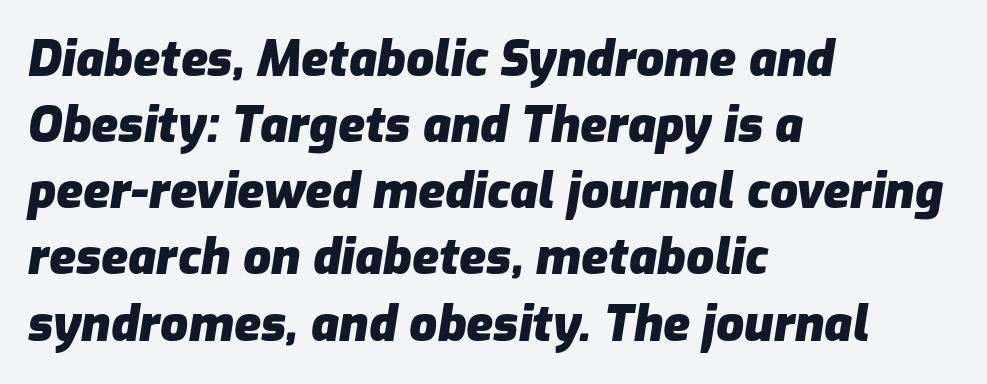
Q: Is the text bold? A: Yes.
Q: Is the text italic (slanted)? A: Yes, it leans right by about 9 degrees.
Q: Is the text underlined? A: No.
Q: How is the paragraph aligned? A: Left-aligned.
Q: Is the spacing between letters normal or unusually wide? A: Normal.
Q: Is the spacing between lines tight, normal or loose? A: Normal.
Q: Width (condensed, normal, or wide)? A: Normal.
Q: Stroke contrast? A: Low.
Q: x-height? A: Medium.
Q: Monospaced? A: No.
